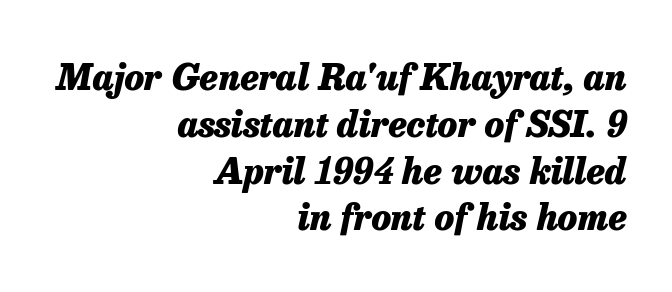
The image shows 36 px heavy type, italic (leaning right); set right-aligned, normal line spacing (1.3x), normal letter spacing, not underlined; low stroke contrast and a medium x-height.
